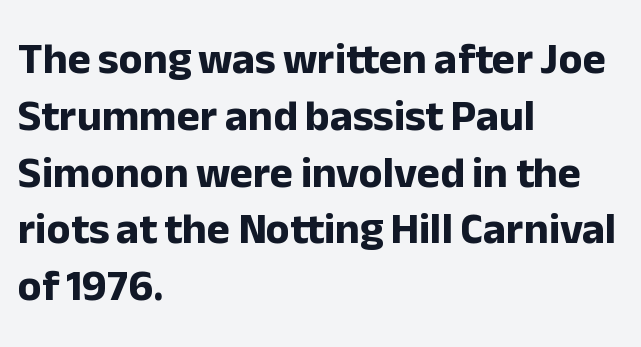
The characters display no serif detailing; their extremities are plain. Weight check: bold — yes, fully. The face used here is rendered with its standard letterfit. The glyphs are unaccompanied by any horizontal stroke below them. Think of a printed novel: that variable character pitch is what you see here. Compared with a centered layout, this one pins lines to the left instead.
